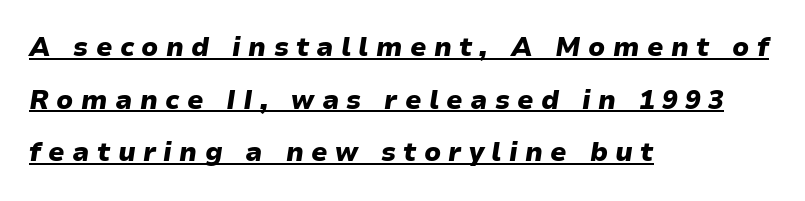
If you drew a line through each stem, it would be angled. Where is the straight margin? On the left. Set as a true bold cut, around the 700 mark. Baseline-to-baseline distance is far greater than the letter height. This rendering widens character spacing well past its baseline value.
